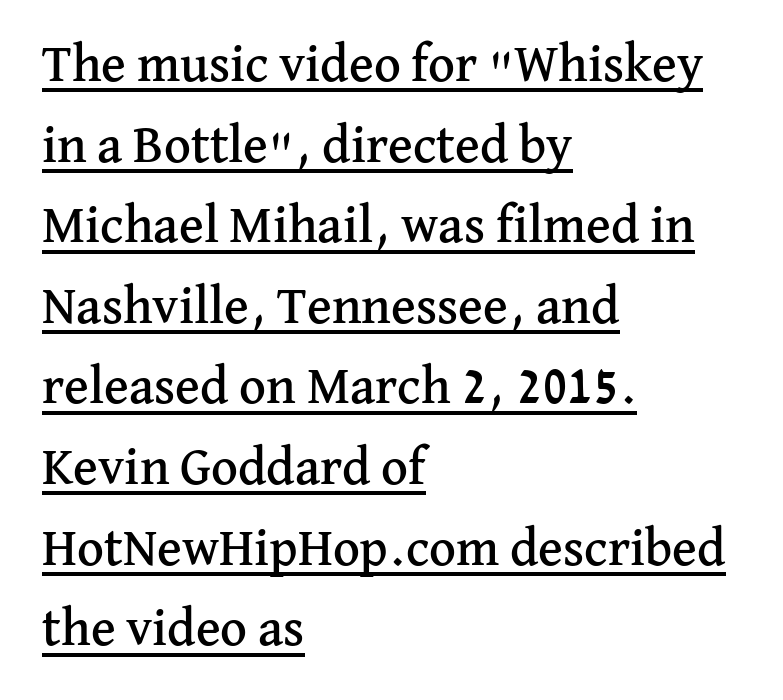
The image shows 52 px serif type, upright; set left-aligned, normal line spacing (1.55x), normal letter spacing, underlined; medium stroke contrast and a medium x-height.
